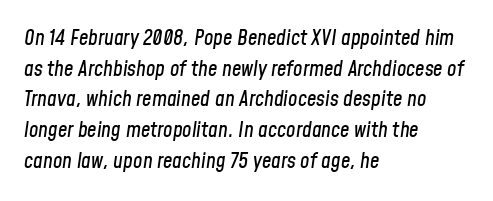
The image shows 21 px text type, italic (leaning right); set left-aligned, normal line spacing (1.46x), normal letter spacing, not underlined.
